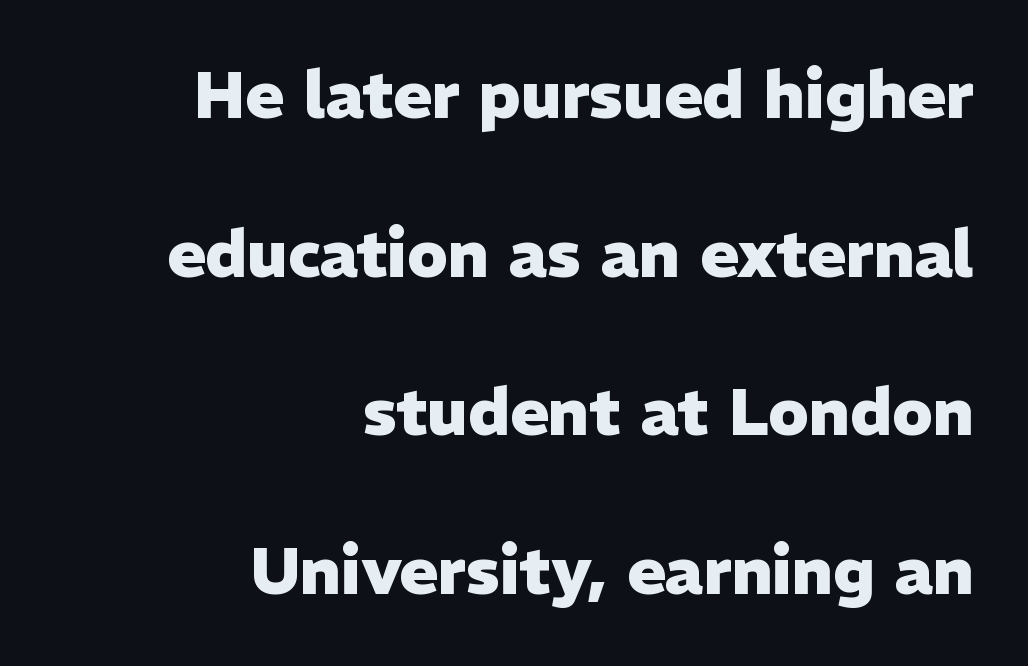
{"serif": "no", "italic": "no", "bold": "yes", "weight": "heavy", "width": "normal", "stroke_contrast": "low", "x_height": "medium", "monospaced": "no", "underline": "no", "align": "right", "line_spacing": "loose", "line_spacing_ratio": 2.44, "letter_spacing": "normal", "letter_spacing_em": 0.0, "glyph_px": 65}
